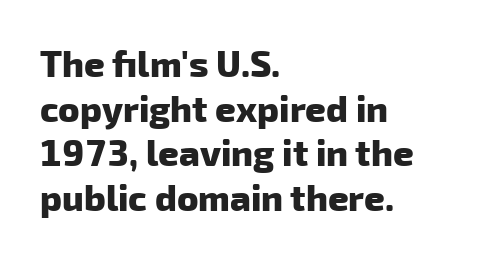
{"serif": "no", "bold": "yes", "weight": "heavy", "width": "normal", "stroke_contrast": "low", "x_height": "medium", "monospaced": "no", "underline": "no", "align": "left", "line_spacing_ratio": 1.24, "letter_spacing": "normal", "letter_spacing_em": 0.0, "glyph_px": 36}
